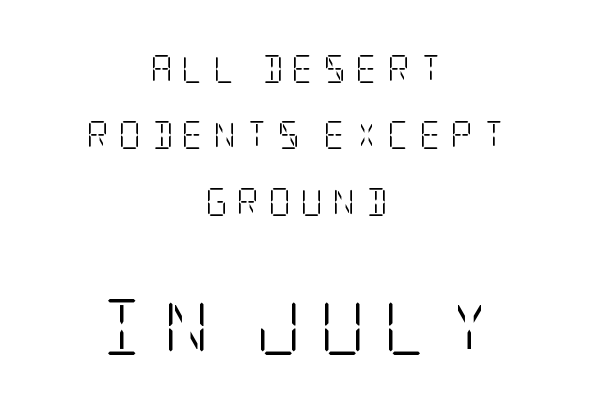
Q: Is the text bold? A: No.
Q: Is the text italic (slanted)? A: No, it is upright.
Q: Is the typeface a serif or a sans-serif typeface? A: Serif.
Q: Is the text underlined? A: No.
Q: How is the paragraph aligned? A: Centered.
Q: Is the spacing between letters normal or unusually wide? A: Unusually wide.
Q: Is the spacing between lines tight, normal or loose? A: Loose.
Q: Which block of text is set in a larger size, the first (top) or the second (bottom)? A: The second (bottom) one.
Q: Width (condensed, normal, or wide)? A: Condensed.
Q: Stroke contrast? A: Low.
Q: x-height? A: Large.
